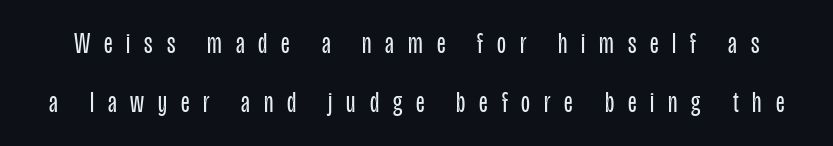
{"serif": "no", "italic": "no", "bold": "no", "weight": "regular", "width": "condensed", "stroke_contrast": "low", "x_height": "large", "monospaced": "no", "underline": "no", "line_spacing": "loose", "line_spacing_ratio": 2.03, "letter_spacing": "wide", "letter_spacing_em": 0.48, "glyph_px": 29}
